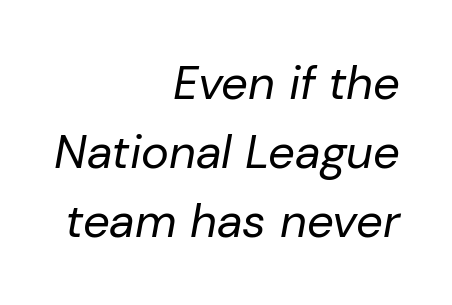
Caption: face not bold, strokes unweighted. The whole block is typeset with a tilt. Does the leading feel generous? No, just average. No word sits above an underline. These lines are set flush right with a ragged left edge. These lines keep a tight, regular rhythm from letter to letter.
